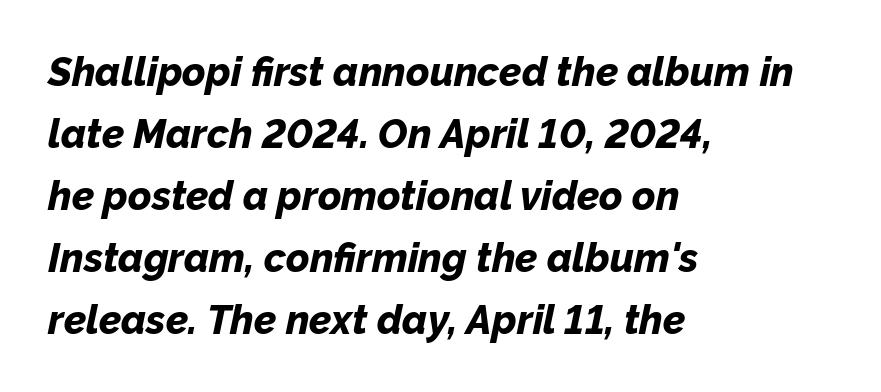
The lines are quadded left. Tracking here is standard; glyphs follow each other at the usual distance. Whoever set this chose a conventional vertical rhythm. Yep, that's italic — everything's leaning. Plain, unruled lines of type.
